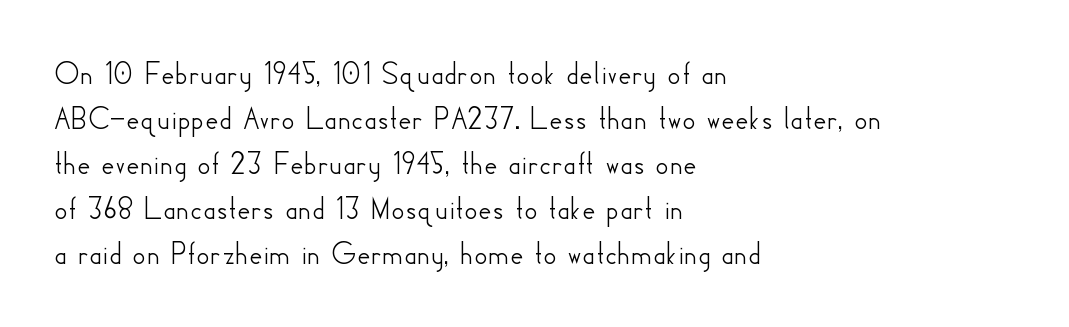
This block has exactly the height ordinary leading produces. Typographically, this falls in the sans-serif category. The ragged edge is on the right, which tells us the setting is flush left. You can tell it's not italic because the verticals are truly vertical. Do the characters align in a grid? No, the font is proportional.
